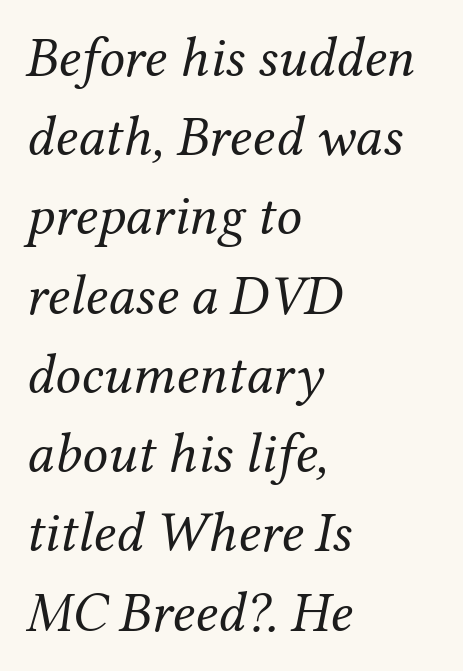
Q: Is the text bold? A: No.
Q: Is the text italic (slanted)? A: Yes, it leans right by about 12 degrees.
Q: Is the typeface a serif or a sans-serif typeface? A: Serif.
Q: Is the text underlined? A: No.
Q: How is the paragraph aligned? A: Left-aligned.
Q: Is the spacing between letters normal or unusually wide? A: Normal.
Q: Is the spacing between lines tight, normal or loose? A: Normal.
Q: Width (condensed, normal, or wide)? A: Normal.
Q: Stroke contrast? A: Medium.
Q: x-height? A: Medium.
Q: Monospaced? A: No.
